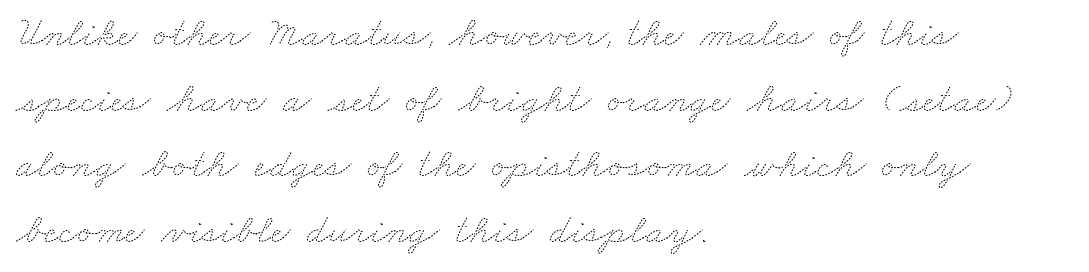
The image shows 42 px thin, wide type; set left-aligned, normal line spacing (1.56x), normal letter spacing, not underlined; medium stroke contrast and a small x-height.
